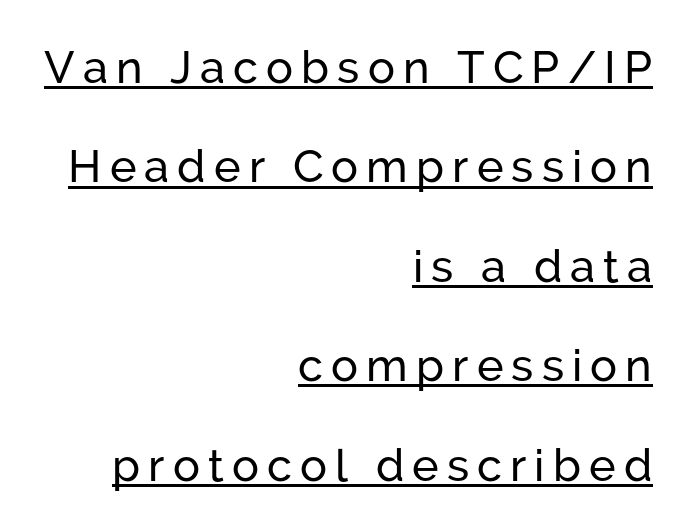
{"serif": "no", "italic": "no", "width": "normal", "stroke_contrast": "low", "x_height": "medium", "monospaced": "no", "underline": "yes", "align": "right", "line_spacing": "loose", "line_spacing_ratio": 2.21, "glyph_px": 45}
